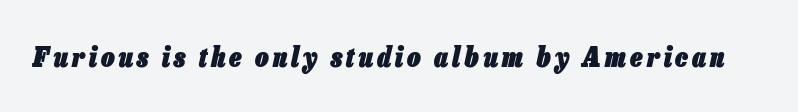
{"italic": "yes", "lean": "right", "slant_degrees": 13, "bold": "yes", "underline": "no", "glyph_px": 27}
